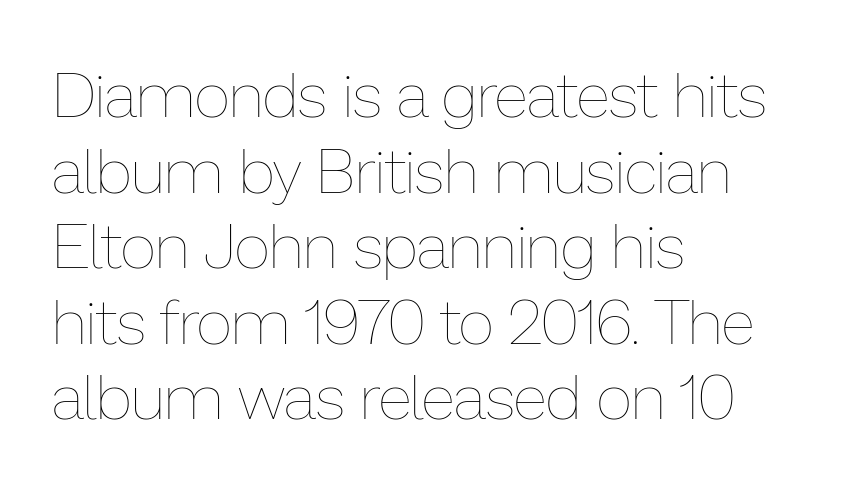
The image shows 63 px thin type, upright; set left-aligned, line spacing 1.2x, normal letter spacing, not underlined; low stroke contrast and a medium x-height.
